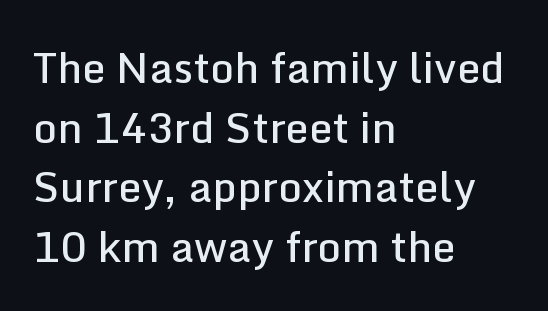
Descenders are the only things crossing below the line. This is roman type, the default non-slanted kind. Serifs: no, the terminals of the letterforms are clean. Caption: multi-line text, flush left, ragged right.
